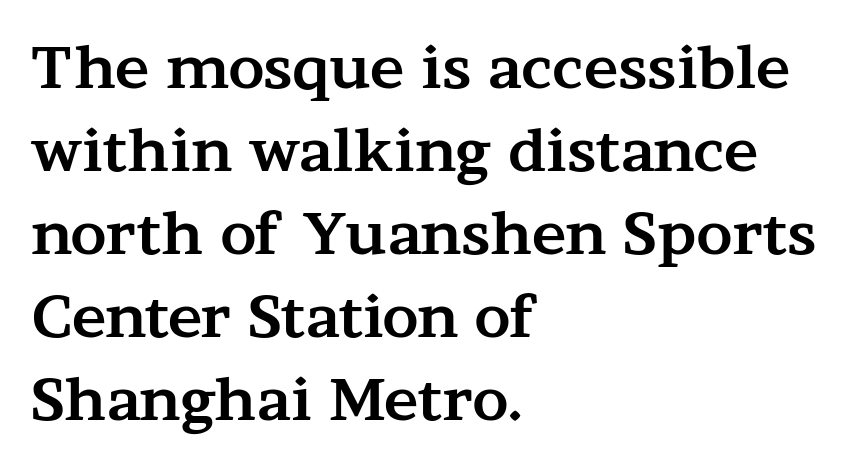
{"serif": "yes", "italic": "no", "bold": "yes", "weight": "bold", "width": "wide", "stroke_contrast": "medium", "x_height": "medium", "monospaced": "no", "underline": "no", "align": "left", "line_spacing": "normal", "line_spacing_ratio": 1.43, "letter_spacing": "normal", "letter_spacing_em": 0.0, "glyph_px": 58}
